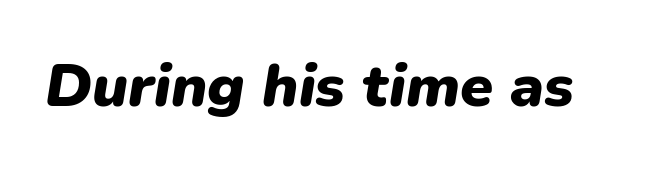
Q: Is the text bold? A: Yes.
Q: Is the text italic (slanted)? A: Yes, it leans right by about 9 degrees.
Q: Is the text underlined? A: No.
Q: Is the spacing between letters normal or unusually wide? A: Normal.
Q: Width (condensed, normal, or wide)? A: Normal.
Q: Stroke contrast? A: Low.
Q: x-height? A: Medium.
Q: Monospaced? A: No.
